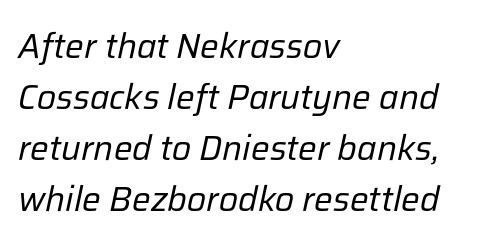
{"italic": "yes", "lean": "right", "slant_degrees": 12, "bold": "no", "weight": "regular", "width": "normal", "stroke_contrast": "low", "x_height": "medium", "monospaced": "no", "underline": "no", "align": "left", "line_spacing": "normal", "line_spacing_ratio": 1.46, "letter_spacing": "normal", "letter_spacing_em": 0.0, "glyph_px": 35}
